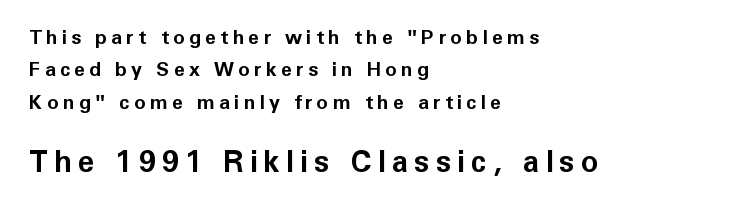
The lines are quadded left. Every character sits straight up, as roman type does. The sample has been set heavy, in full bold. You could not count columns in this text — the font is proportionally spaced. This is sans-serif lettering, the kind often seen on screens and signage. Compared with typical paragraphs, the rows here are spaced about the same.
